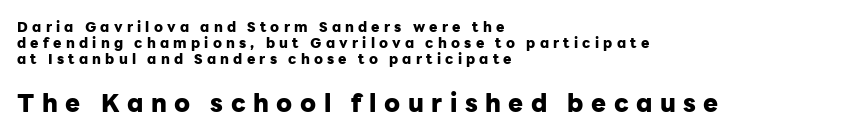
The image shows 25 px bold type, upright; set left-aligned, tight line spacing (1.14x), unusually wide letter spacing (+0.3 em), not underlined; the second (bottom) block is 1.79x larger.
